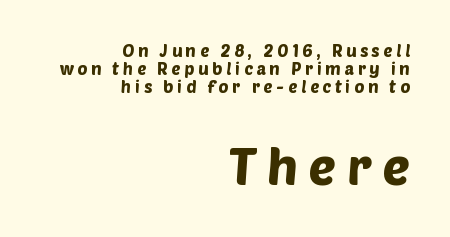
The passage shown is typed in a proportional face where columns would drift. The following chunk of copy outweighs the initial chunk in type size. A typesetter would call this heavily tracked-out type. A bare baseline throughout the passage.
